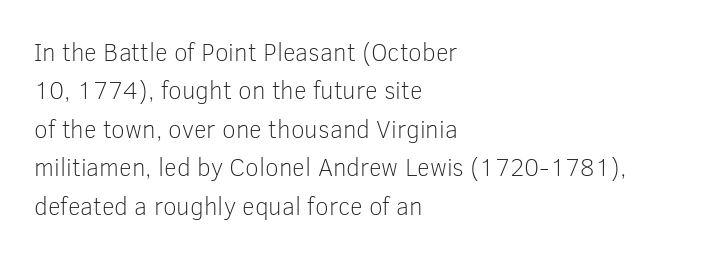
The image shows 25 px text type, upright; set left-aligned, normal line spacing (1.54x), normal letter spacing, not underlined.
